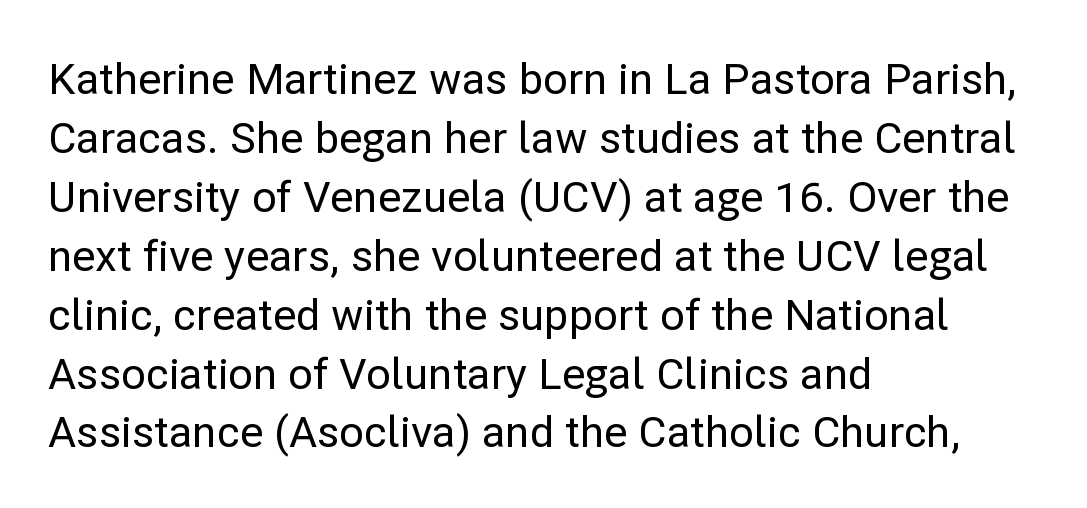
Only glyphs here, with clear space below each row. The letters carry no serifs — their stems end cleanly without finishing strokes. Each new line begins a customary step beneath the previous one. The axis of the letterforms is exactly vertical. This sample has the flowing, uneven cadence of proportional lettering.
